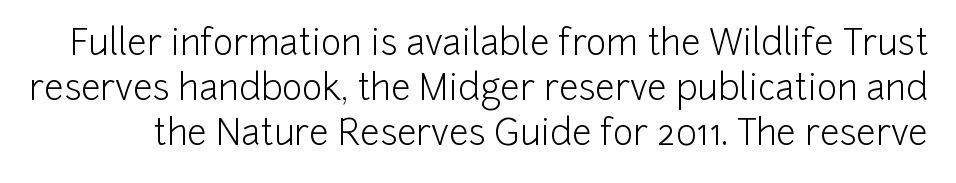
{"serif": "no", "italic": "no", "bold": "no", "weight": "light", "width": "normal", "stroke_contrast": "low", "x_height": "medium", "monospaced": "no", "underline": "no", "line_spacing": "normal", "line_spacing_ratio": 1.29, "letter_spacing": "normal", "letter_spacing_em": 0.0, "glyph_px": 35}
